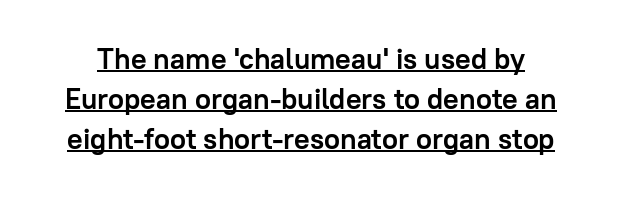
Q: Is the text bold? A: Yes.
Q: Is the text italic (slanted)? A: No, it is upright.
Q: Is the typeface a serif or a sans-serif typeface? A: Sans-serif.
Q: Is the text underlined? A: Yes.
Q: Is the spacing between letters normal or unusually wide? A: Normal.
Q: Is the spacing between lines tight, normal or loose? A: Normal.
Q: Width (condensed, normal, or wide)? A: Normal.
Q: Stroke contrast? A: Low.
Q: x-height? A: Medium.
Q: Monospaced? A: No.
